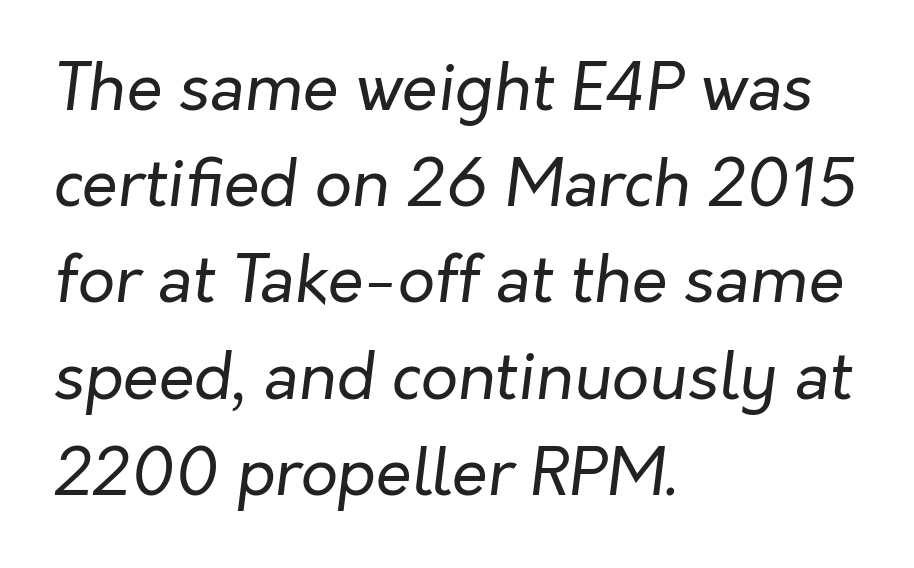
{"italic": "yes", "lean": "right", "slant_degrees": 7, "bold": "no", "weight": "regular", "width": "normal", "stroke_contrast": "low", "x_height": "medium", "monospaced": "no", "underline": "no", "align": "left", "line_spacing": "normal", "line_spacing_ratio": 1.48, "letter_spacing": "normal", "letter_spacing_em": 0.0, "glyph_px": 65}
